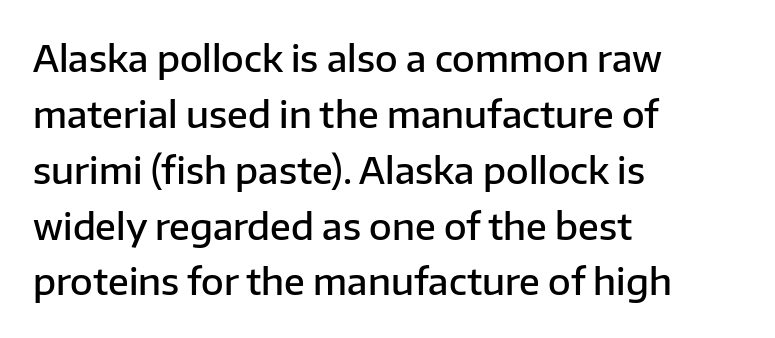
{"serif": "no", "italic": "no", "bold": "semi", "weight": "semibold", "width": "normal", "stroke_contrast": "low", "x_height": "medium", "monospaced": "no", "underline": "no", "align": "left", "line_spacing": "normal", "line_spacing_ratio": 1.51, "letter_spacing": "normal", "letter_spacing_em": 0.0, "glyph_px": 37}
